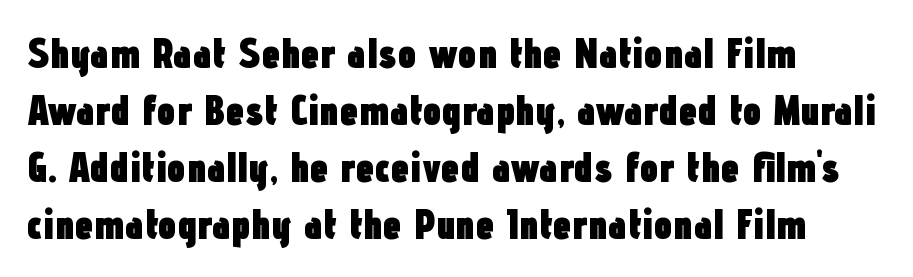
{"serif": "no", "italic": "no", "bold": "yes", "weight": "heavy", "width": "condensed", "stroke_contrast": "low", "x_height": "medium", "monospaced": "no", "underline": "no", "align": "left", "line_spacing": "normal", "line_spacing_ratio": 1.36, "letter_spacing": "normal", "letter_spacing_em": 0.0, "glyph_px": 42}
